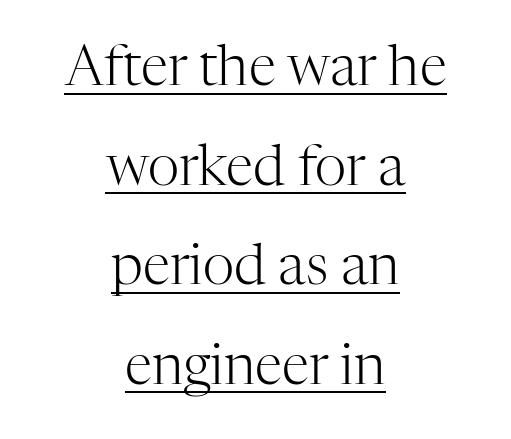
The image shows 55 px light serif type, upright; set centered, line spacing 1.81x, normal letter spacing, underlined; high stroke contrast and a medium x-height.
